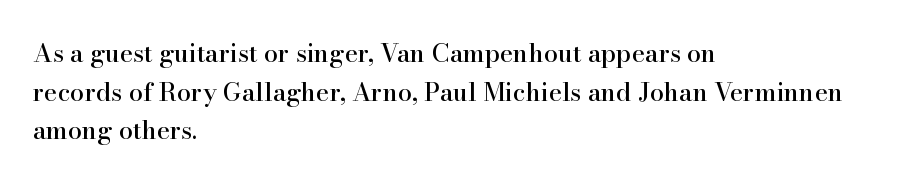
Inter-character spacing is left at the font's built-in metrics. Quick note: underline off. Horizontal alignment here is leftward, the default for most running prose. Posture: vertical. Line spacing here is normal.
